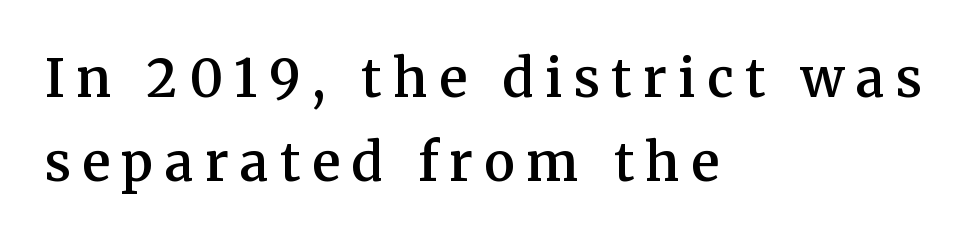
The image shows 52 px semibold serif type, upright; set left-aligned, normal line spacing (1.61x), unusually wide letter spacing (+0.22 em), not underlined; medium stroke contrast and a medium x-height.
